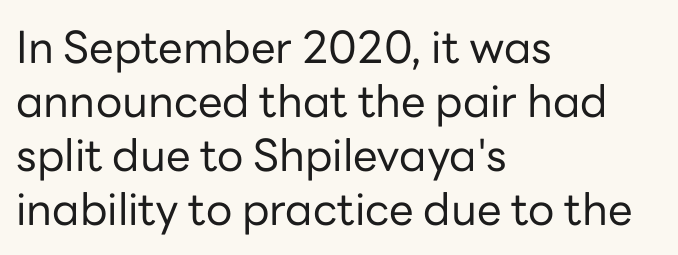
{"serif": "no", "italic": "no", "bold": "no", "weight": "regular", "width": "normal", "stroke_contrast": "low", "x_height": "medium", "monospaced": "no", "underline": "no", "align": "left", "line_spacing_ratio": 1.23, "letter_spacing": "normal", "letter_spacing_em": 0.0, "glyph_px": 44}
